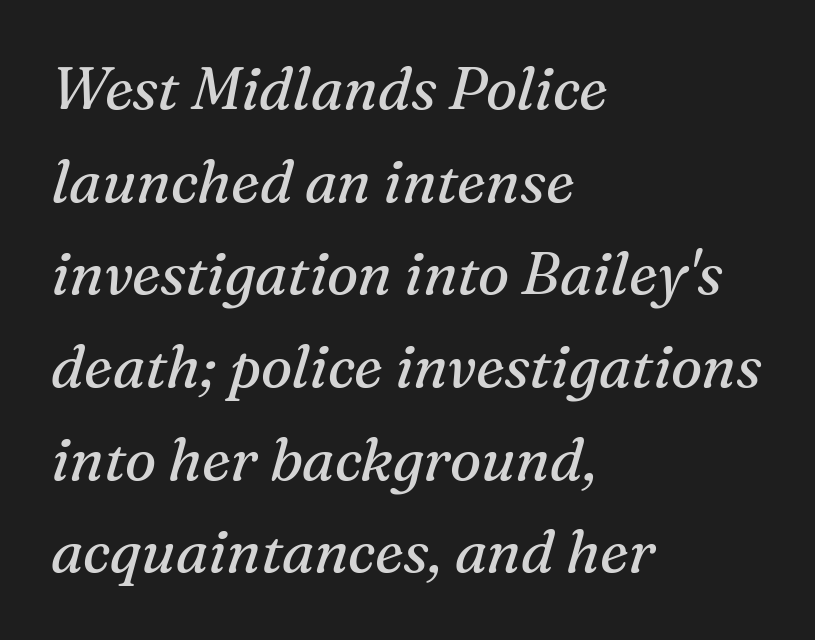
Q: Is the text bold? A: No.
Q: Is the text italic (slanted)? A: Yes, it leans right by about 16 degrees.
Q: Is the typeface a serif or a sans-serif typeface? A: Serif.
Q: Is the text underlined? A: No.
Q: How is the paragraph aligned? A: Left-aligned.
Q: Is the spacing between letters normal or unusually wide? A: Normal.
Q: Is the spacing between lines tight, normal or loose? A: Normal.
Q: Width (condensed, normal, or wide)? A: Normal.
Q: Stroke contrast? A: Medium.
Q: x-height? A: Medium.
Q: Monospaced? A: No.
